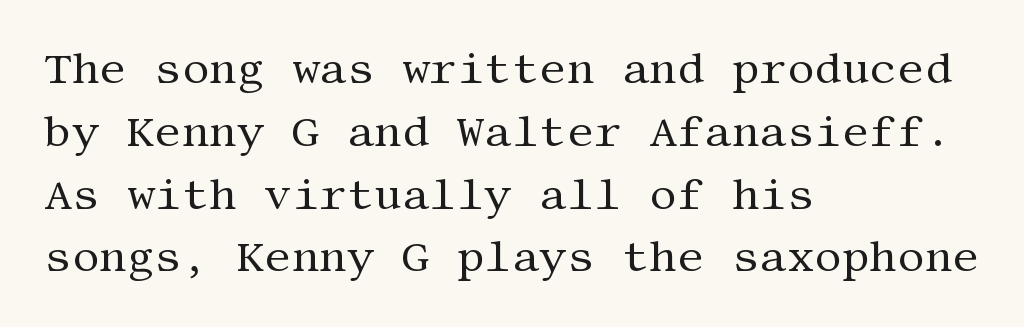
Check where the strokes stop: tiny serifs finish them off. This rendering features lettering with no underline. Visually the block forms a straight wall on the left and a jagged coastline on the right. Posture: straight, roman, zero tilt. Weight class: somewhere from thin through regular.
